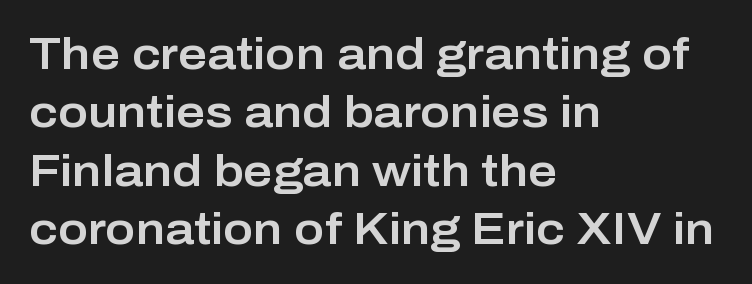
Rows of type keep a routine distance in the vertical direction. Check where the strokes stop: nothing finishes them off — pure sans. Does extra space separate the letters? No, they use regular spacing. Every character sits straight up, as roman type does.
